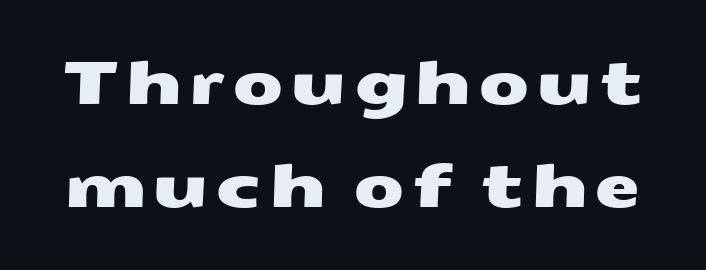
Q: Is the typeface a serif or a sans-serif typeface? A: Sans-serif.
Q: Is the text underlined? A: No.
Q: Width (condensed, normal, or wide)? A: Wide.
Q: Stroke contrast? A: Medium.
Q: x-height? A: Medium.
Q: Monospaced? A: No.
